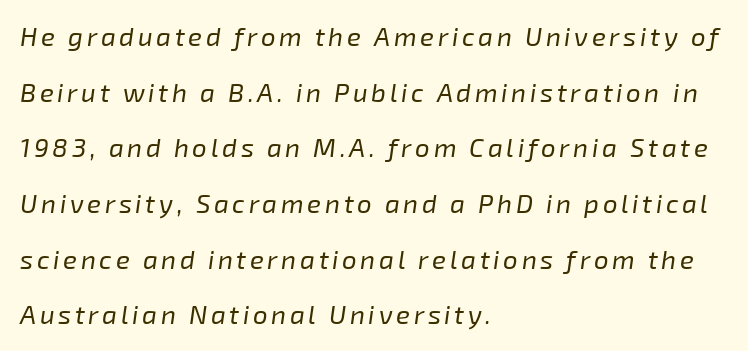
Q: Is the text bold? A: No.
Q: Is the text italic (slanted)? A: Yes, it leans right by about 8 degrees.
Q: Is the text underlined? A: No.
Q: How is the paragraph aligned? A: Left-aligned.
Q: Is the spacing between lines tight, normal or loose? A: Loose.
